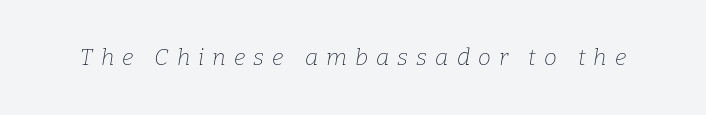
The image shows 23 px text type, italic (leaning right); set unusually wide letter spacing (+0.35 em), not underlined.
